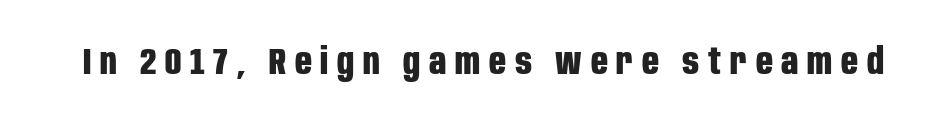
{"serif": "no", "italic": "no", "bold": "yes", "weight": "bold", "width": "condensed", "stroke_contrast": "low", "x_height": "large", "monospaced": "no", "underline": "no", "letter_spacing": "wide", "letter_spacing_em": 0.24, "glyph_px": 37}
